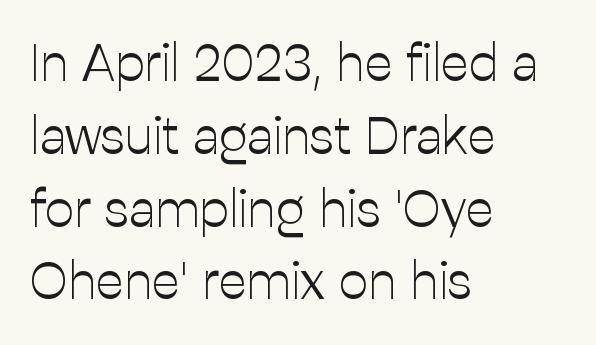
Q: Is the text bold? A: No.
Q: Is the text italic (slanted)? A: No, it is upright.
Q: Is the typeface a serif or a sans-serif typeface? A: Sans-serif.
Q: Is the text underlined? A: No.
Q: How is the paragraph aligned? A: Left-aligned.
Q: Is the spacing between letters normal or unusually wide? A: Normal.
Q: Is the spacing between lines tight, normal or loose? A: Normal.
Q: Width (condensed, normal, or wide)? A: Normal.
Q: Stroke contrast? A: Low.
Q: x-height? A: Medium.
Q: Monospaced? A: No.
